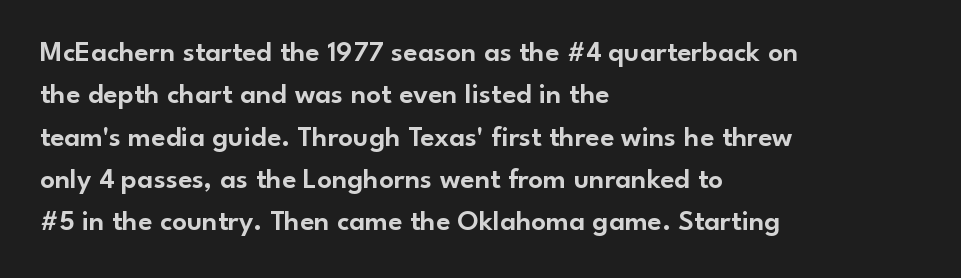
The image shows 29 px sans-serif type, upright; set left-aligned, normal line spacing (1.46x), normal letter spacing, not underlined; low stroke contrast and a small x-height.
